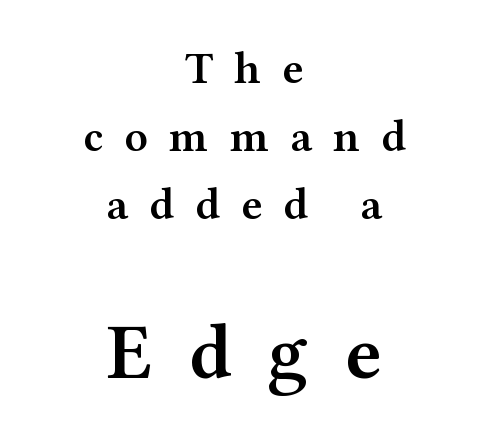
{"serif": "yes", "italic": "no", "bold": "semi", "weight": "semibold", "width": "wide", "stroke_contrast": "medium", "x_height": "medium", "monospaced": "no", "underline": "no", "align": "center", "line_spacing": "normal", "line_spacing_ratio": 1.51, "letter_spacing": "wide", "letter_spacing_em": 0.47, "larger_block": "second", "size_ratio": 1.73, "glyph_px": 78}
